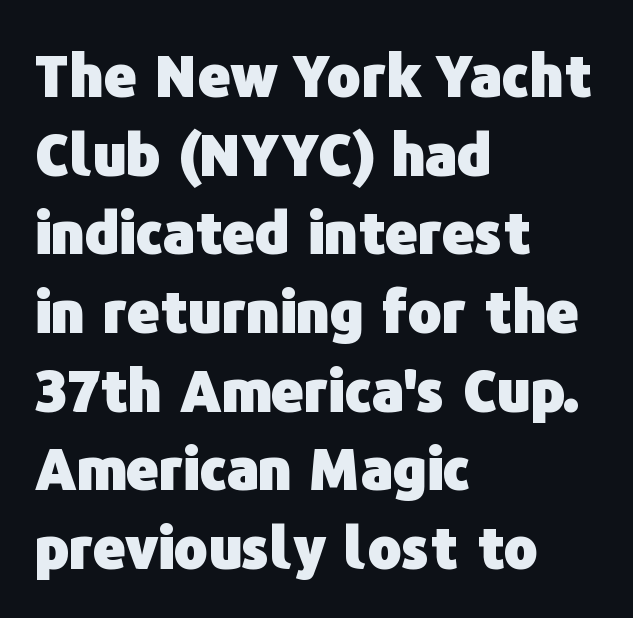
{"serif": "no", "italic": "no", "bold": "yes", "weight": "heavy", "width": "normal", "stroke_contrast": "low", "x_height": "medium", "monospaced": "no", "underline": "no", "align": "left", "line_spacing": "normal", "line_spacing_ratio": 1.38, "letter_spacing": "normal", "letter_spacing_em": 0.0, "glyph_px": 57}
